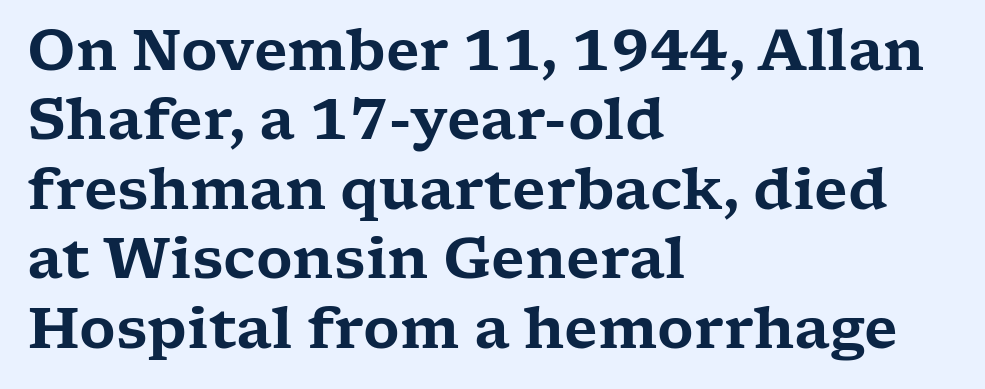
{"serif": "yes", "italic": "no", "width": "wide", "stroke_contrast": "low", "x_height": "medium", "monospaced": "no", "underline": "no", "align": "left", "line_spacing_ratio": 1.24, "letter_spacing": "normal", "letter_spacing_em": 0.0, "glyph_px": 56}
